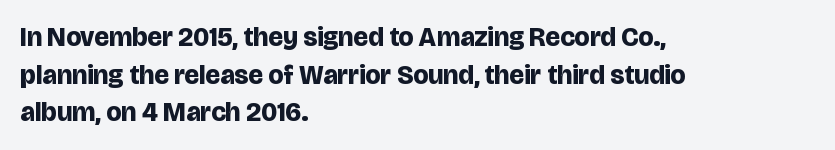
{"italic": "no", "bold": "yes", "underline": "no", "align": "left", "line_spacing": "normal", "line_spacing_ratio": 1.39, "letter_spacing": "normal", "letter_spacing_em": 0.0, "glyph_px": 27}
